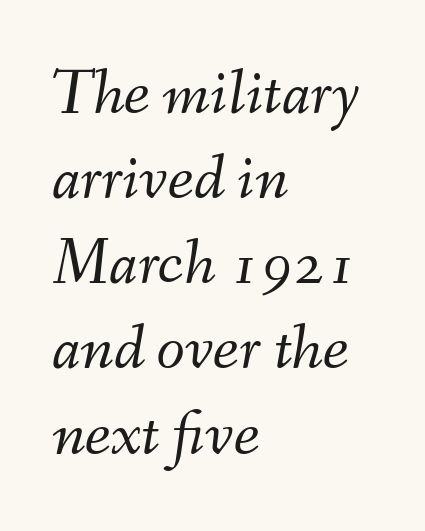
Q: Is the text bold? A: No.
Q: Is the text italic (slanted)? A: Yes, it leans right by about 9 degrees.
Q: Is the text underlined? A: No.
Q: How is the paragraph aligned? A: Left-aligned.
Q: Is the spacing between letters normal or unusually wide? A: Normal.
Q: Is the spacing between lines tight, normal or loose? A: Normal.
Q: Width (condensed, normal, or wide)? A: Normal.
Q: Stroke contrast? A: Medium.
Q: x-height? A: Small.
Q: Monospaced? A: No.
